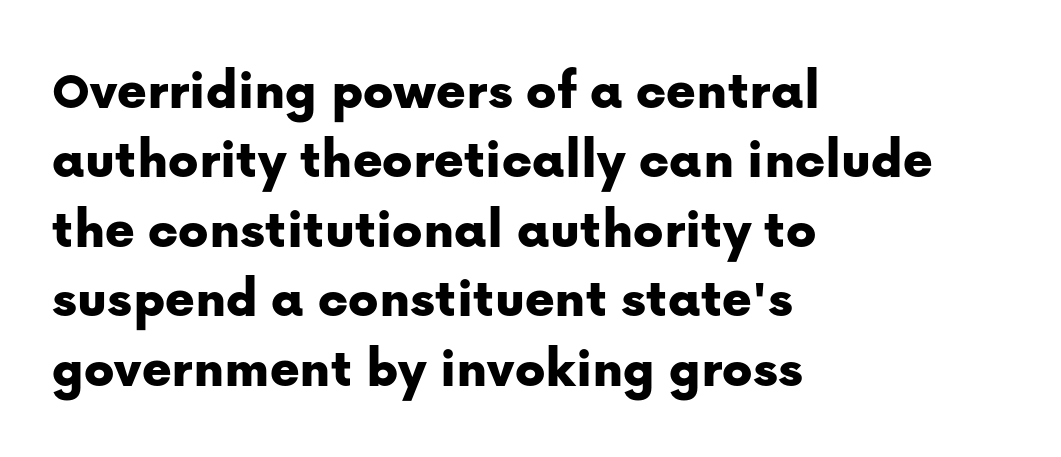
These lines are composed in type without serifs. The font's upright variant was chosen for this text. The ragged edge is on the right, which tells us the setting is flush left. Proportional: the letters do not fall into vertical columns. Caption: standard tracking, unaltered. Underlining? Definitely not there.
